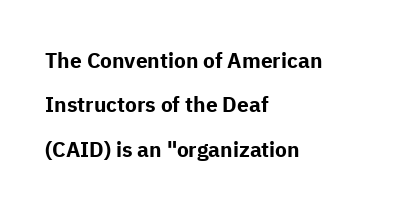
Q: Is the text bold? A: Yes.
Q: Is the text italic (slanted)? A: No, it is upright.
Q: Is the text underlined? A: No.
Q: How is the paragraph aligned? A: Left-aligned.
Q: Is the spacing between letters normal or unusually wide? A: Normal.
Q: Is the spacing between lines tight, normal or loose? A: Loose.
